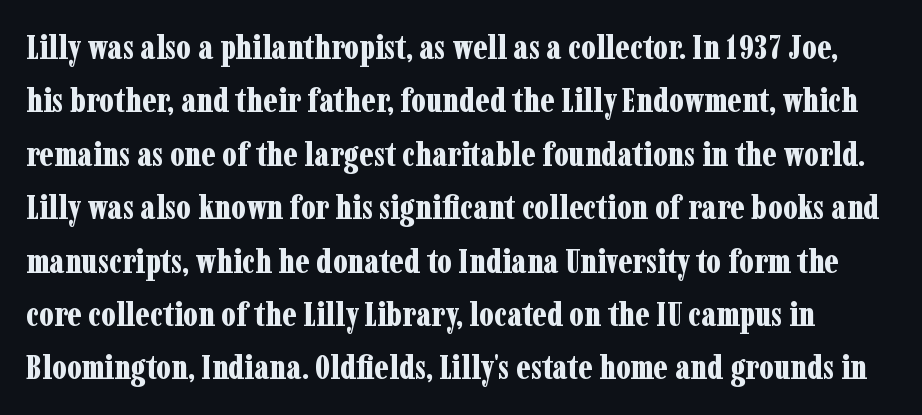
{"serif": "yes", "italic": "no", "bold": "yes", "weight": "bold", "width": "condensed", "stroke_contrast": "low", "x_height": "medium", "monospaced": "no", "underline": "no", "line_spacing": "normal", "line_spacing_ratio": 1.57, "letter_spacing": "normal", "letter_spacing_em": 0.0, "glyph_px": 34}
